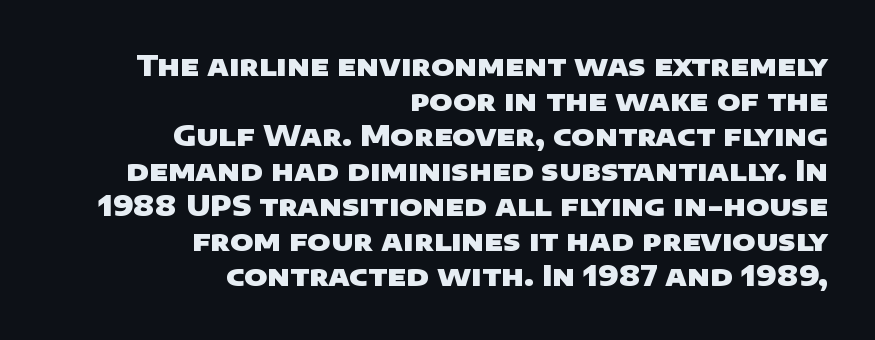
The image shows 28 px heavy, wide sans-serif type; set right-aligned, normal line spacing (1.25x), normal letter spacing, not underlined; low stroke contrast and a large x-height.
